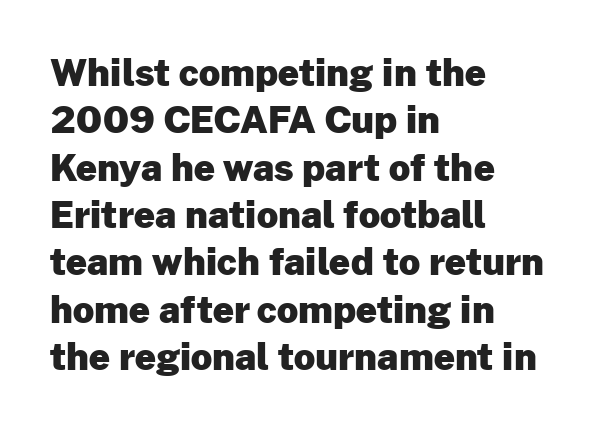
Upright lettering throughout. The typeface chosen for these lines omits serifs. Quick note: interline space is typical. Descender tails drop into unmarked territory.
